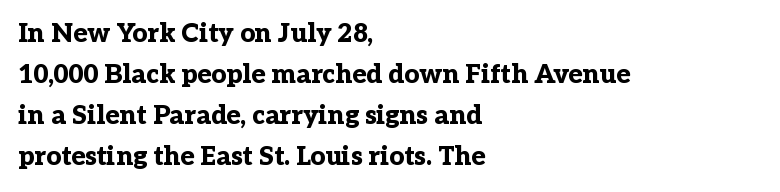
Standard letterfit; no display-style spreading of the glyphs. Compared with typical paragraphs, the rows here are spaced about the same. A bare baseline throughout the passage. Every stem runs plumb, perpendicular to the baseline. The typesetter chose a ragged-right arrangement here. The font is running at its bold setting.
